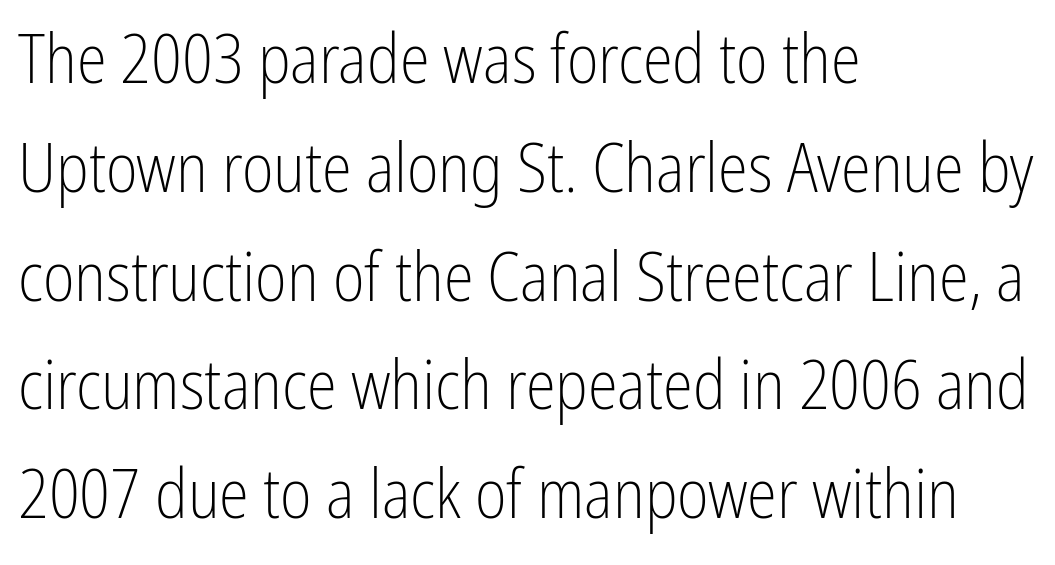
Type style note: lacks serifs. These lines keep a tight, regular rhythm from letter to letter. The block of text has a typical density, with ordinary space between rows. Lines of text with bare space underneath. You could not count columns in this text — the font is proportionally spaced.
